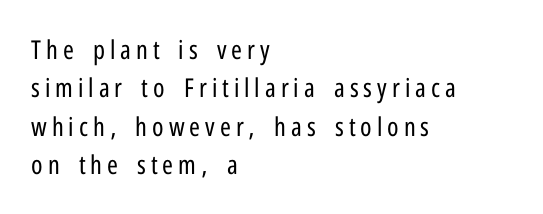
Letters have the restrained weight of plain body copy at most. Reading down the block, your eye returns to a fixed left position each line. The lettering holds an erect, upright posture throughout. The leading is moderate, giving the passage an even texture.
